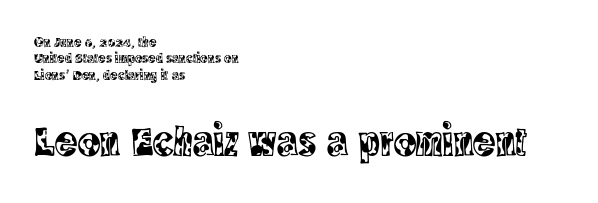
The image shows 42 px condensed serif type, upright; set left-aligned, line spacing 1.17x, normal letter spacing, not underlined; the second (bottom) block is 3.0x larger; a large x-height.
